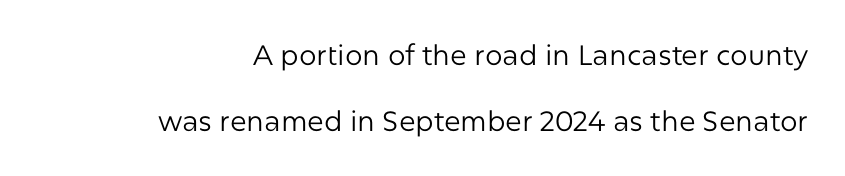
Q: Is the text bold? A: No.
Q: Is the text italic (slanted)? A: No, it is upright.
Q: Is the typeface a serif or a sans-serif typeface? A: Sans-serif.
Q: Is the text underlined? A: No.
Q: How is the paragraph aligned? A: Right-aligned.
Q: Is the spacing between letters normal or unusually wide? A: Normal.
Q: Is the spacing between lines tight, normal or loose? A: Loose.
Q: Width (condensed, normal, or wide)? A: Normal.
Q: Stroke contrast? A: Low.
Q: x-height? A: Medium.
Q: Monospaced? A: No.
